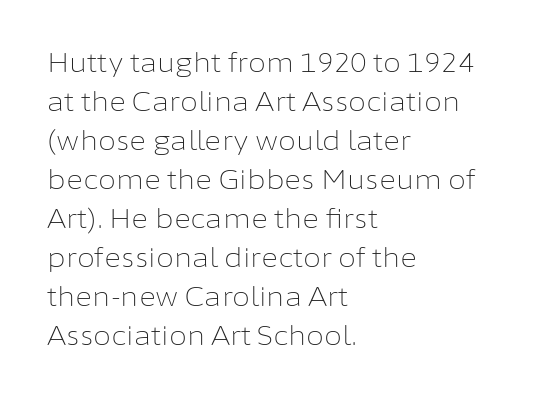
Q: Is the text bold? A: No.
Q: Is the text italic (slanted)? A: No, it is upright.
Q: Is the text underlined? A: No.
Q: How is the paragraph aligned? A: Left-aligned.
Q: Is the spacing between letters normal or unusually wide? A: Normal.
Q: Is the spacing between lines tight, normal or loose? A: Normal.
